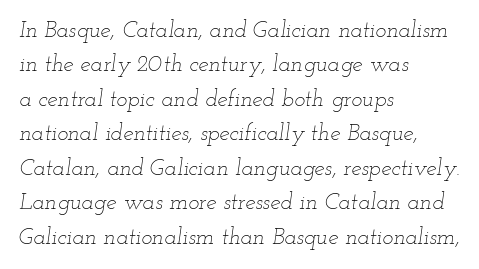
Q: Is the text bold? A: No.
Q: Is the text italic (slanted)? A: Yes, it leans right by about 12 degrees.
Q: Is the text underlined? A: No.
Q: How is the paragraph aligned? A: Left-aligned.
Q: Is the spacing between letters normal or unusually wide? A: Normal.
Q: Is the spacing between lines tight, normal or loose? A: Normal.
